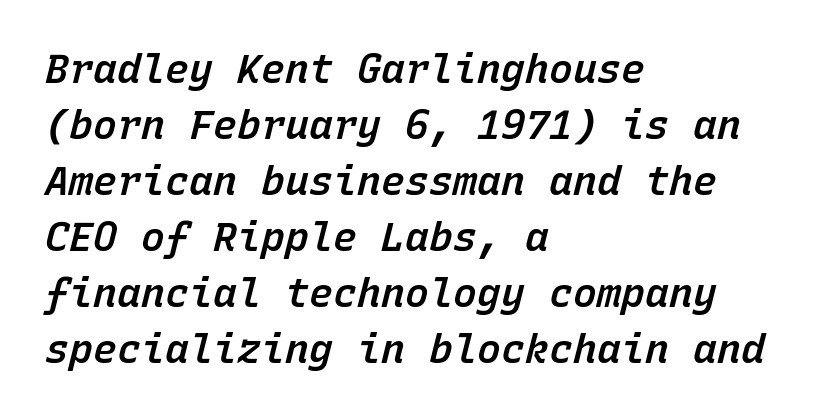
Is the type bold? Partly — it's a semibold, heavier than regular but not fully bold. Normally led — the rows are evenly, conventionally spaced. The passage shown is typed in a monospace face where columns stay perfectly aligned. Inter-character spacing is left at the font's built-in metrics.
